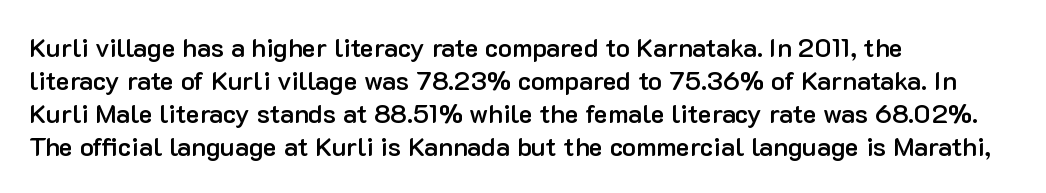
The space beneath each line is pristine and unruled. Notice how the stems are strictly vertical — no italics here. Weight: semibold (demi). Is the letter spacing exaggerated? No — it looks like the ordinary default. The line-height multiplier appears to be the usual default. Short and long lines alike share a common starting point at left.
